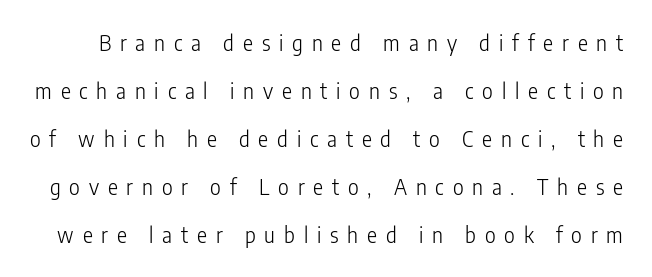
The image shows 21 px text type, upright; set loose line spacing (2.28x), unusually wide letter spacing (+0.42 em), not underlined.
